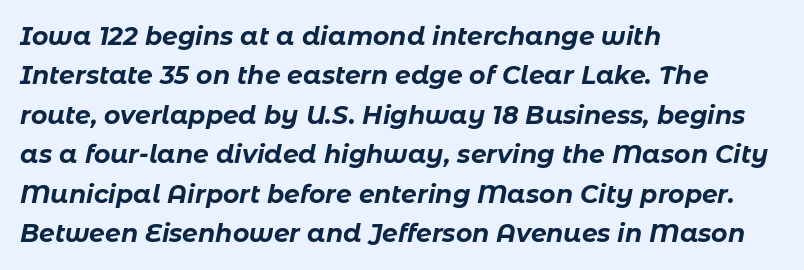
{"italic": "yes", "lean": "right", "slant_degrees": 11, "bold": "yes", "underline": "no", "align": "left", "line_spacing": "normal", "line_spacing_ratio": 1.58, "letter_spacing": "normal", "letter_spacing_em": 0.0, "glyph_px": 25}
